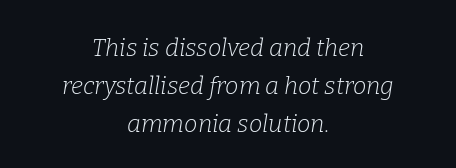
Tracking here is standard; glyphs follow each other at the usual distance. Reading down the block, each line starts at a different indent, mirrored at its end. A quiet, ordinary-to-light weight characterises the typeface. Normally led — the rows are evenly, conventionally spaced.
